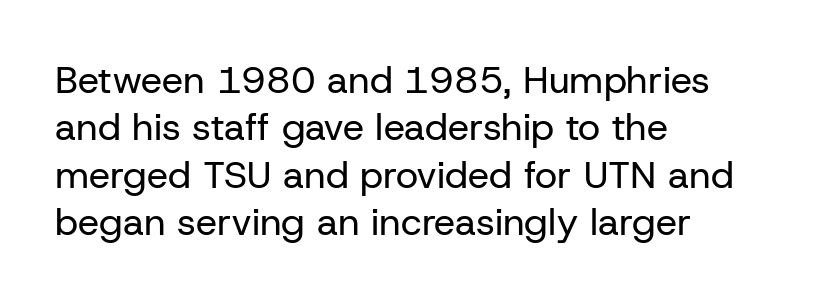
The space directly below the letters is spotless. The lines sit at an ordinary, default distance from one another. The passage shown is typed in a proportional face where columns would drift. Each stroke keeps to a modest, everyday thickness or less. Examine the stroke ends and you'll find no serifs.
